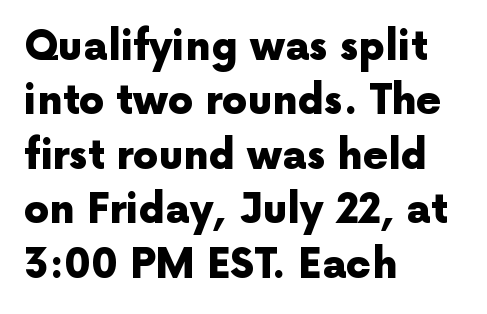
Does extra space separate the letters? No, they use regular spacing. Posture: upright roman. The paragraph has a hard left edge and a soft right edge. Varying glyph widths throughout — classic text-font behaviour.
